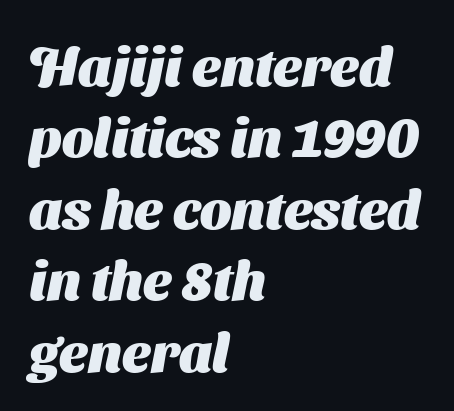
Leftover space on each line is placed entirely after the last word. This block has exactly the height ordinary leading produces. The rendering keeps characters at their native spacing. The face used here is proportionally spaced, like ordinary book or web type.
